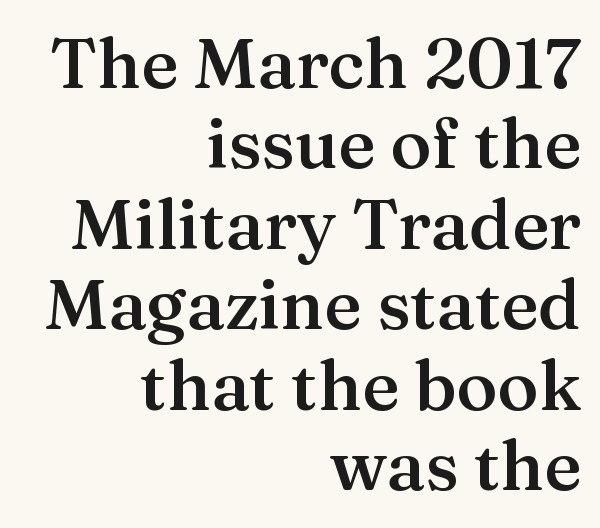
Serifs: yes, visible at the terminals of the letterforms. The line-height multiplier appears low, near solid setting. Note the varied advance widths — an 'i' is clearly narrower than an 'm'. Caption: multi-line text, flush right, ragged left. Type without underlining.
